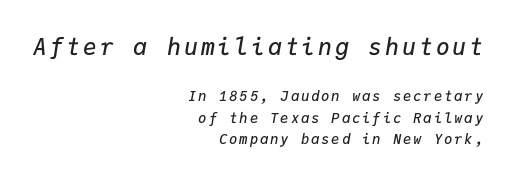
The block sitting higher on the canvas is the one with enlarged characters. Rendered with sloped, italic letterforms. This sample keeps an unexceptional amount of space between lines. A somewhat darkened texture: the type is semibold rather than bold. The setting favours the right margin, as signatures and pull-quotes sometimes do.
